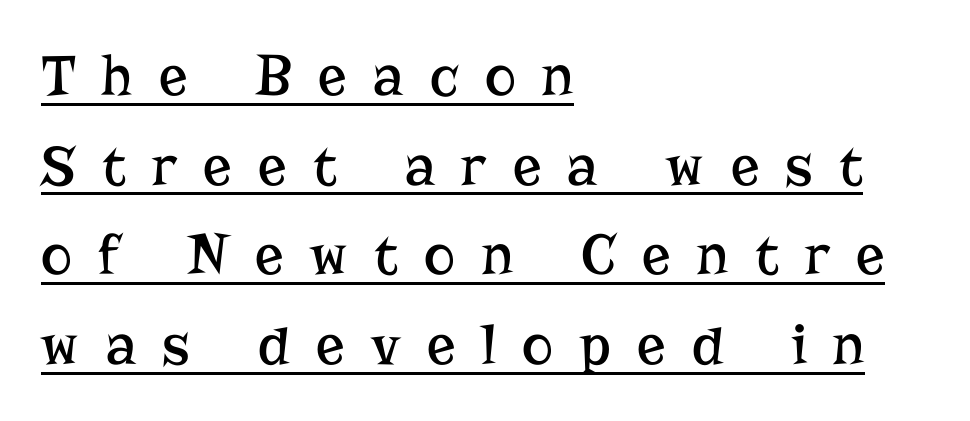
{"serif": "yes", "italic": "no", "bold": "no", "weight": "regular", "width": "normal", "stroke_contrast": "low", "x_height": "medium", "monospaced": "no", "underline": "yes", "align": "left", "line_spacing": "normal", "line_spacing_ratio": 1.52, "letter_spacing": "wide", "letter_spacing_em": 0.45, "glyph_px": 59}
